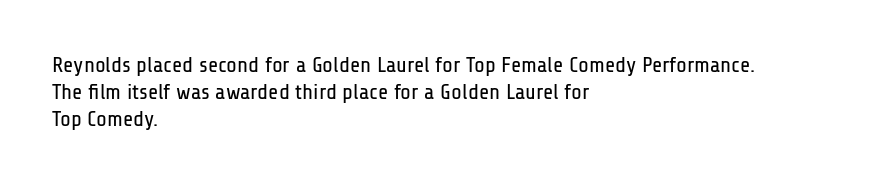
The image shows 22 px text type, upright; set left-aligned, line spacing 1.23x, normal letter spacing, not underlined.
